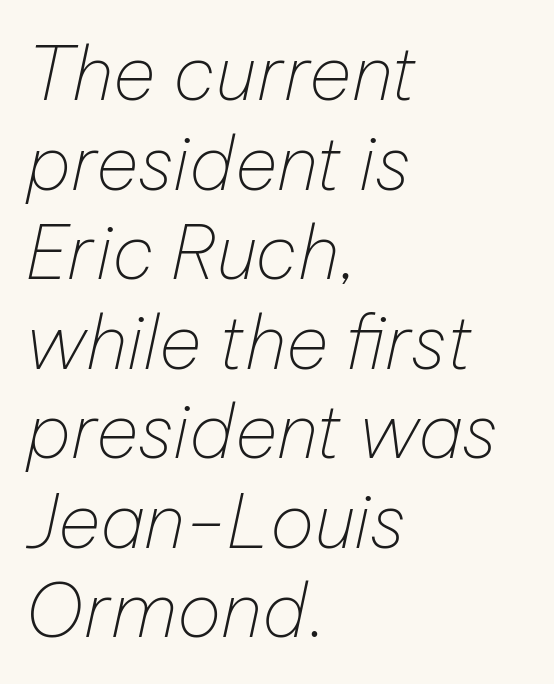
Q: Is the text bold? A: No.
Q: Is the text italic (slanted)? A: Yes, it leans right by about 12 degrees.
Q: Is the text underlined? A: No.
Q: How is the paragraph aligned? A: Left-aligned.
Q: Is the spacing between letters normal or unusually wide? A: Normal.
Q: Width (condensed, normal, or wide)? A: Normal.
Q: Stroke contrast? A: Low.
Q: x-height? A: Medium.
Q: Monospaced? A: No.
